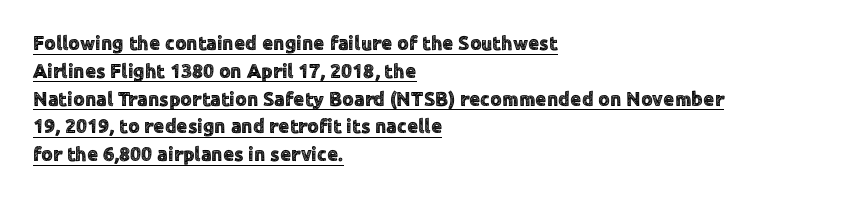
The image shows 20 px text type, upright; set left-aligned, normal line spacing (1.39x), normal letter spacing, underlined.
